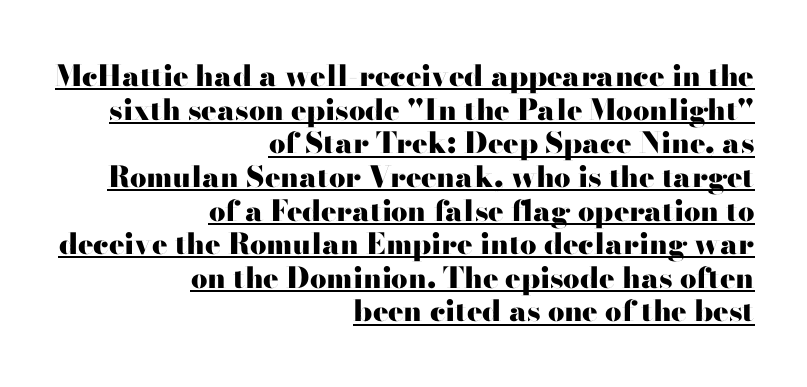
Looks like someone drew a line under every word here. Its strokes are broad and dark, the hallmark of bold type. Horizontal alignment here is rightward, an uncommon choice for prose. The face used here is proportionally spaced, like ordinary book or web type. You can tell from the bare stems that sans-serif type was used.
